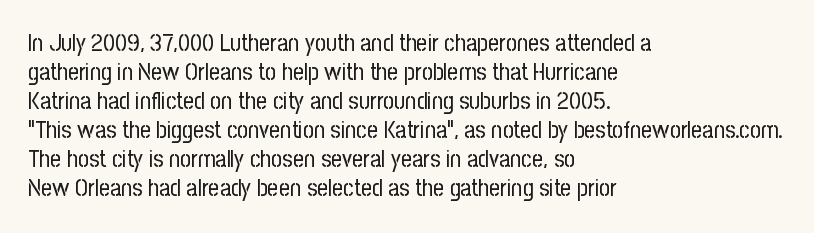
Q: Is the text bold? A: No.
Q: Is the text italic (slanted)? A: No, it is upright.
Q: Is the text underlined? A: No.
Q: How is the paragraph aligned? A: Left-aligned.
Q: Is the spacing between letters normal or unusually wide? A: Normal.
